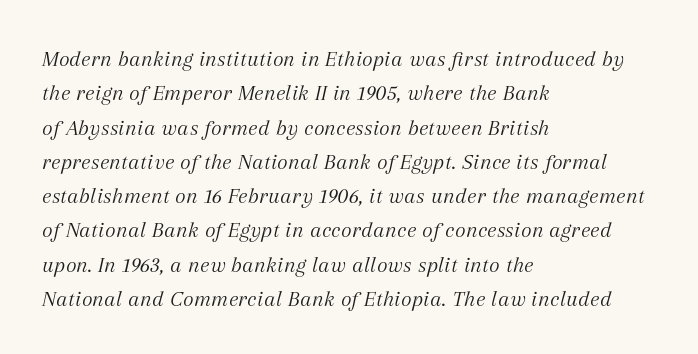
{"italic": "yes", "lean": "right", "slant_degrees": 12, "bold": "no", "underline": "no", "align": "left", "line_spacing": "normal", "line_spacing_ratio": 1.49, "letter_spacing": "normal", "letter_spacing_em": 0.0, "glyph_px": 23}
